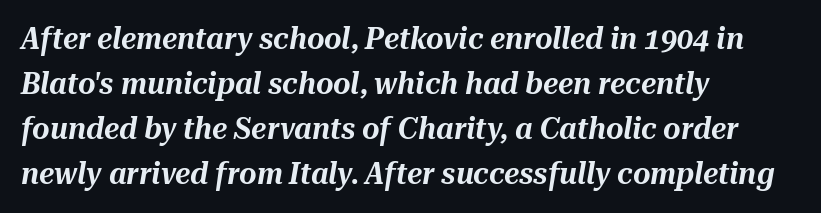
{"italic": "yes", "lean": "right", "slant_degrees": 10, "width": "normal", "stroke_contrast": "medium", "x_height": "medium", "monospaced": "no", "underline": "no", "align": "left", "line_spacing": "normal", "line_spacing_ratio": 1.5, "letter_spacing": "normal", "letter_spacing_em": 0.0, "glyph_px": 30}
